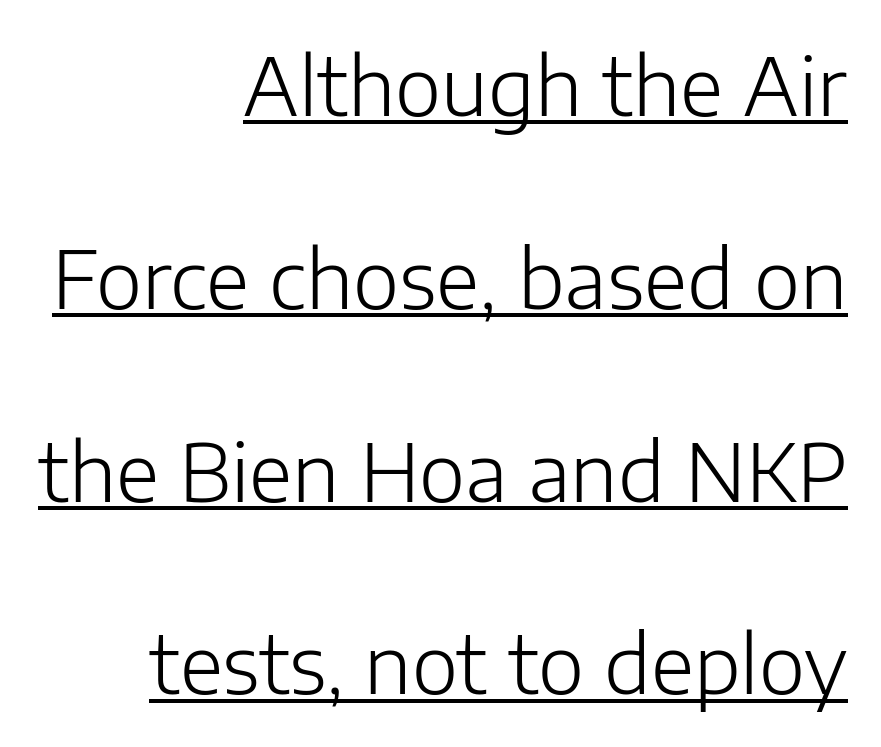
Q: Is the text bold? A: No.
Q: Is the text italic (slanted)? A: No, it is upright.
Q: Is the typeface a serif or a sans-serif typeface? A: Sans-serif.
Q: Is the text underlined? A: Yes.
Q: How is the paragraph aligned? A: Right-aligned.
Q: Is the spacing between letters normal or unusually wide? A: Normal.
Q: Is the spacing between lines tight, normal or loose? A: Loose.
Q: Width (condensed, normal, or wide)? A: Normal.
Q: Stroke contrast? A: Low.
Q: x-height? A: Medium.
Q: Monospaced? A: No.
